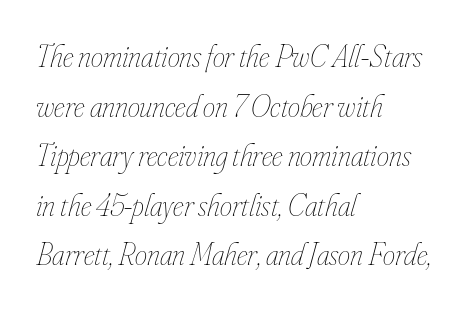
If you measured baseline to baseline, you'd find a middling distance. The font's italic variant was chosen for this text. The text block is weighted toward the left margin, trailing off unevenly rightward. Just letters on the line, the space beneath them empty. Ink coverage per letter is moderate at most.
